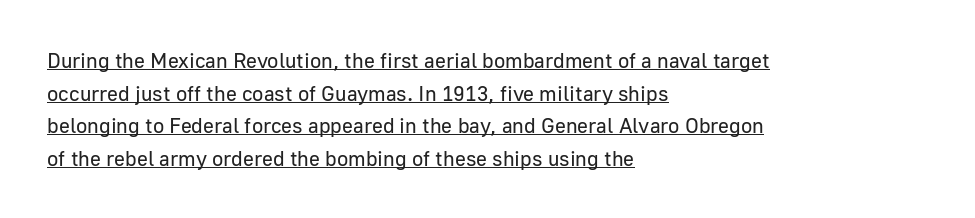
{"italic": "no", "bold": "no", "underline": "yes", "align": "left", "line_spacing": "normal", "line_spacing_ratio": 1.55, "letter_spacing": "normal", "letter_spacing_em": 0.0, "glyph_px": 21}
